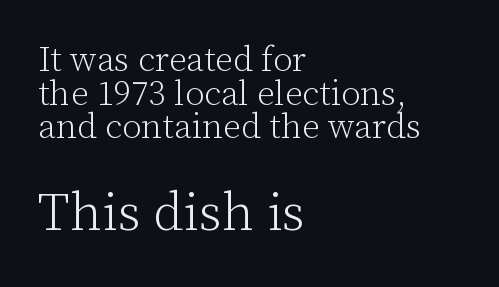
{"serif": "yes", "italic": "no", "bold": "no", "weight": "light", "width": "normal", "stroke_contrast": "low", "x_height": "medium", "monospaced": "no", "underline": "no", "align": "left", "line_spacing": "tight", "line_spacing_ratio": 0.96, "letter_spacing": "normal", "letter_spacing_em": 0.0, "larger_block": "second", "size_ratio": 1.51, "glyph_px": 53}
